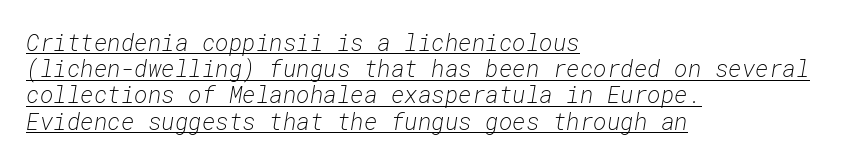
{"italic": "yes", "lean": "right", "slant_degrees": 10, "bold": "no", "underline": "yes", "align": "left", "line_spacing": "tight", "line_spacing_ratio": 1.14, "letter_spacing": "normal", "letter_spacing_em": 0.0, "glyph_px": 23}
